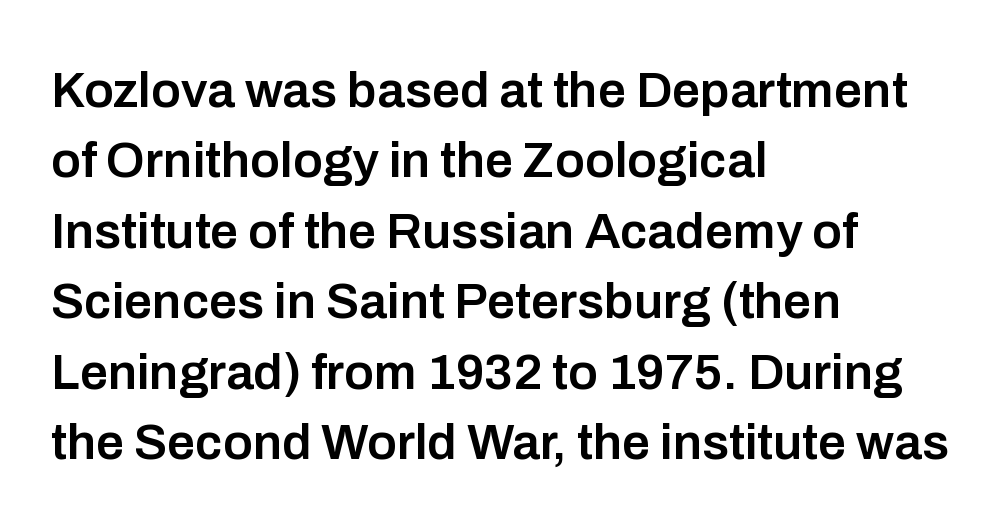
The image shows 50 px semibold sans-serif type, upright; set left-aligned, normal line spacing (1.41x), normal letter spacing, not underlined; low stroke contrast and a medium x-height.
